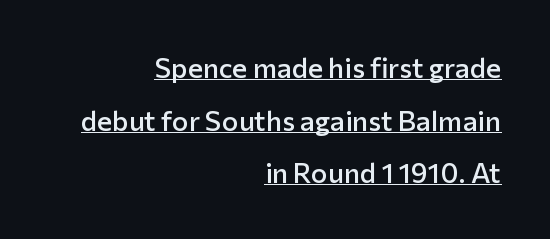
The image shows 28 px semibold sans-serif type, upright; set right-aligned, line spacing 1.88x, normal letter spacing, underlined; low stroke contrast and a medium x-height.
